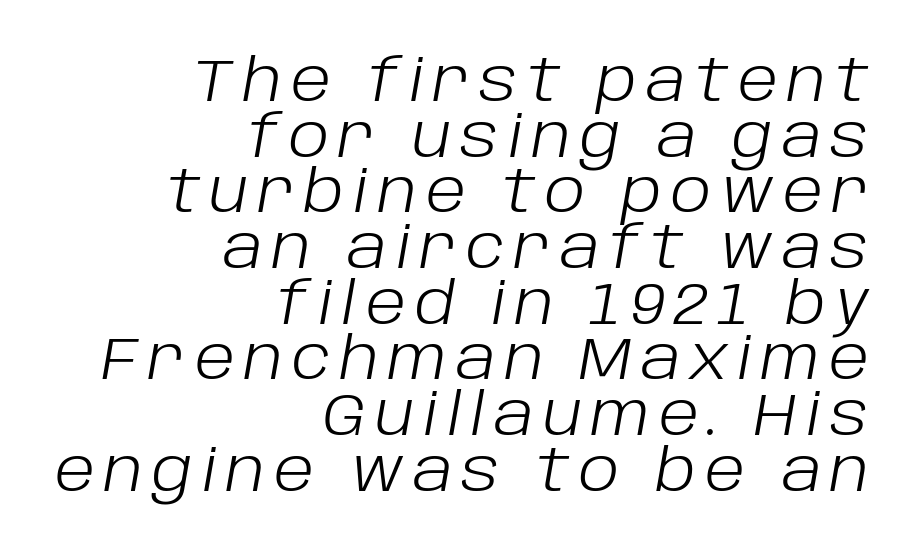
Q: Is the text bold? A: No.
Q: Is the text italic (slanted)? A: Yes, it leans right by about 10 degrees.
Q: Is the text underlined? A: No.
Q: How is the paragraph aligned? A: Right-aligned.
Q: Is the spacing between lines tight, normal or loose? A: Tight.
Q: Width (condensed, normal, or wide)? A: Normal.
Q: Stroke contrast? A: Low.
Q: x-height? A: Large.
Q: Monospaced? A: No.
